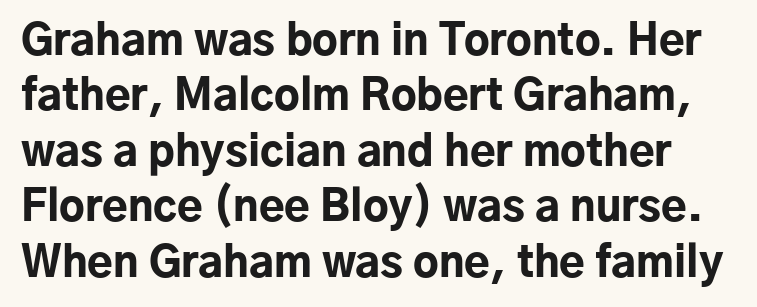
The image shows 42 px bold sans-serif type, upright; set normal line spacing (1.32x), normal letter spacing, not underlined; low stroke contrast and a medium x-height.
